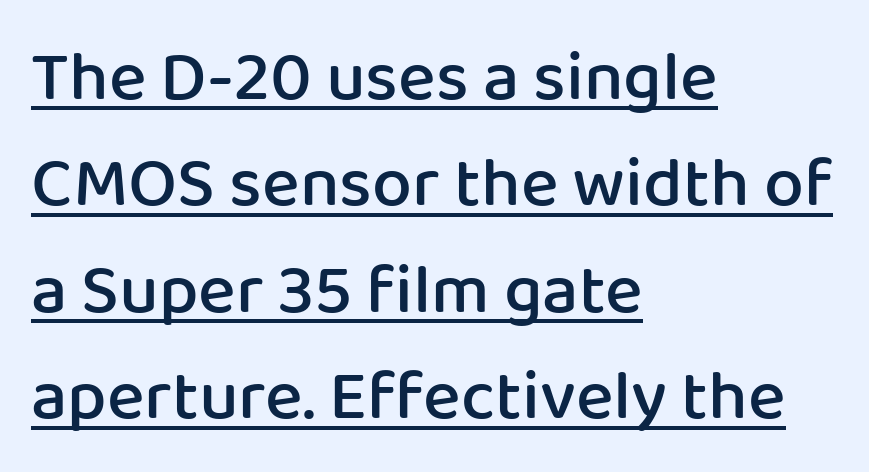
The letters carry no serifs — their stems end cleanly without finishing strokes. Does the leading feel generous? No, just average. Proportional: the letters do not fall into vertical columns. The letters are semibold — heavier than regular but short of a full bold.
